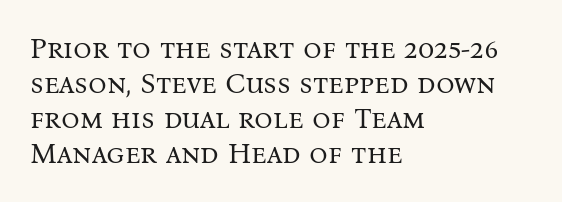
The image shows 29 px regular-weight serif type, upright; set left-aligned, line spacing 1.21x, normal letter spacing, not underlined; medium stroke contrast and a medium x-height.
